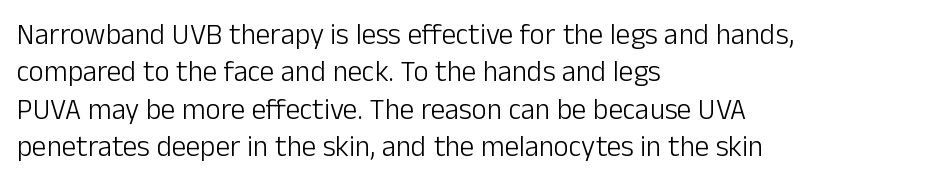
{"serif": "no", "italic": "no", "bold": "no", "weight": "light", "width": "normal", "stroke_contrast": "low", "x_height": "medium", "monospaced": "no", "underline": "no", "align": "left", "line_spacing": "normal", "line_spacing_ratio": 1.29, "letter_spacing": "normal", "letter_spacing_em": 0.0, "glyph_px": 29}
